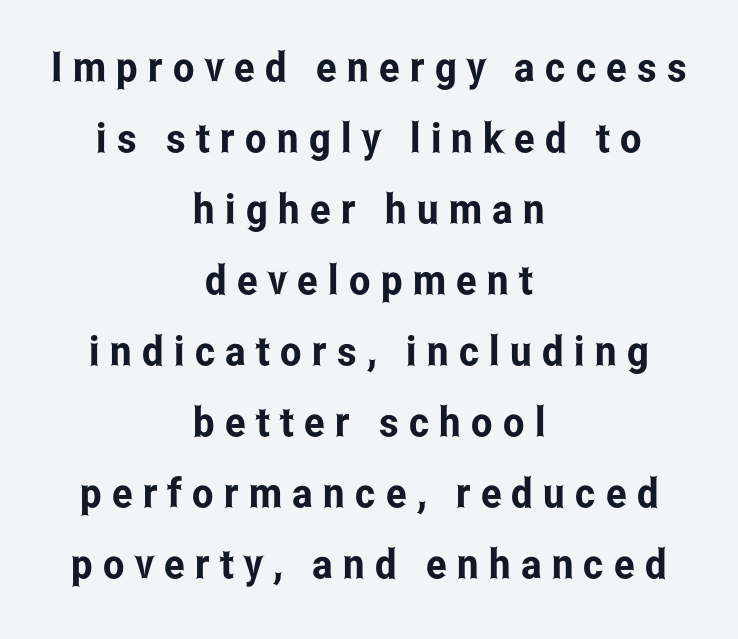
Q: Is the text italic (slanted)? A: No, it is upright.
Q: Is the typeface a serif or a sans-serif typeface? A: Sans-serif.
Q: Is the text underlined? A: No.
Q: How is the paragraph aligned? A: Centered.
Q: Is the spacing between letters normal or unusually wide? A: Unusually wide.
Q: Width (condensed, normal, or wide)? A: Condensed.
Q: Stroke contrast? A: Low.
Q: x-height? A: Medium.
Q: Monospaced? A: No.
